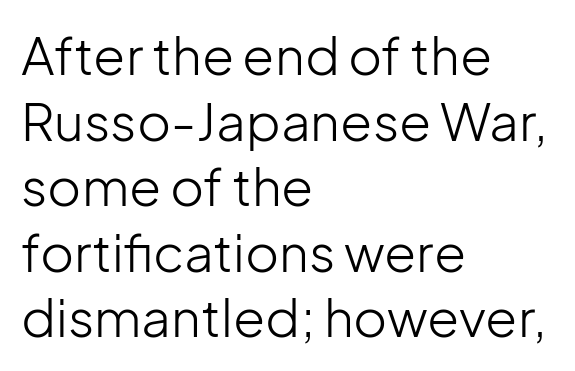
Q: Is the text bold? A: No.
Q: Is the text italic (slanted)? A: No, it is upright.
Q: Is the typeface a serif or a sans-serif typeface? A: Sans-serif.
Q: Is the text underlined? A: No.
Q: How is the paragraph aligned? A: Left-aligned.
Q: Is the spacing between letters normal or unusually wide? A: Normal.
Q: Is the spacing between lines tight, normal or loose? A: Normal.
Q: Width (condensed, normal, or wide)? A: Normal.
Q: Stroke contrast? A: Low.
Q: x-height? A: Medium.
Q: Monospaced? A: No.
